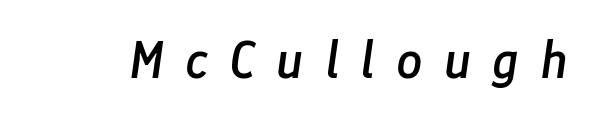
{"italic": "yes", "lean": "right", "slant_degrees": 8, "bold": "semi", "weight": "semibold", "width": "normal", "stroke_contrast": "low", "x_height": "medium", "monospaced": "no", "underline": "no", "letter_spacing": "wide", "letter_spacing_em": 0.4, "glyph_px": 52}
